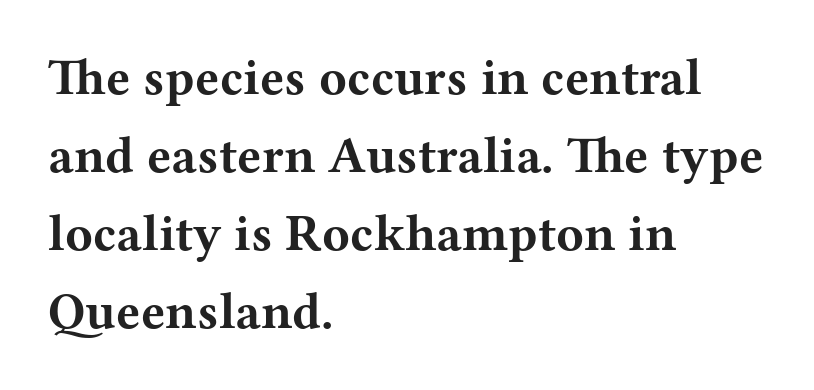
Does the type have serifs? Yes, each stem ends in a small foot. On the weight axis this lands at bold, roughly 700. The horizontal fit of the characters is conventional and even. Reading down the block, your eye returns to a fixed left position each line. Quick note: not italic, upright. The string is rendered with underlining switched off.
